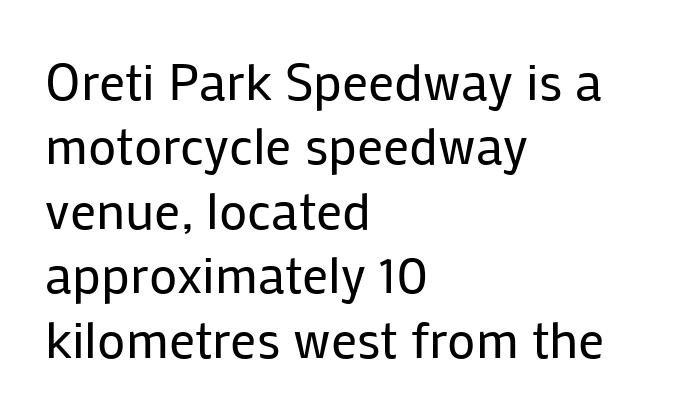
Q: Is the text bold? A: No.
Q: Is the text italic (slanted)? A: No, it is upright.
Q: Is the typeface a serif or a sans-serif typeface? A: Sans-serif.
Q: Is the text underlined? A: No.
Q: How is the paragraph aligned? A: Left-aligned.
Q: Is the spacing between letters normal or unusually wide? A: Normal.
Q: Width (condensed, normal, or wide)? A: Normal.
Q: Stroke contrast? A: Low.
Q: x-height? A: Medium.
Q: Monospaced? A: No.
